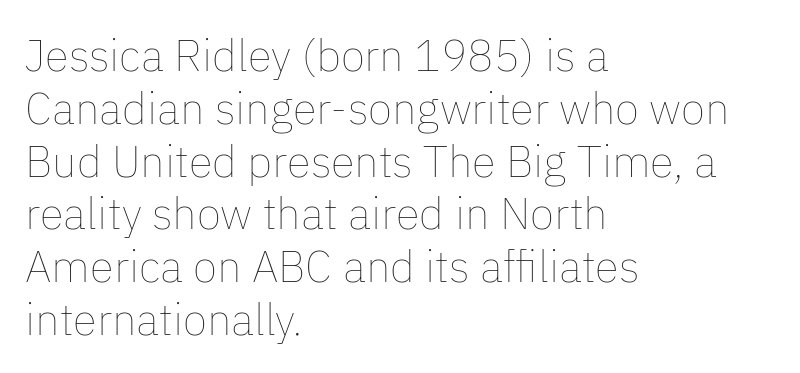
The image shows 44 px thin type, upright; set left-aligned, line spacing 1.2x, normal letter spacing, not underlined; low stroke contrast and a medium x-height.
